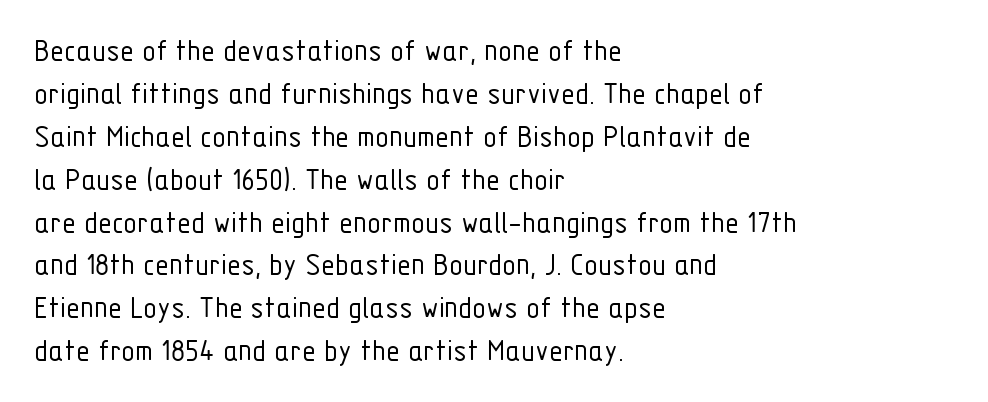
{"serif": "no", "italic": "no", "bold": "no", "weight": "light", "width": "condensed", "stroke_contrast": "low", "x_height": "medium", "monospaced": "no", "underline": "no", "align": "left", "line_spacing": "normal", "line_spacing_ratio": 1.34, "letter_spacing": "normal", "letter_spacing_em": 0.0, "glyph_px": 32}
